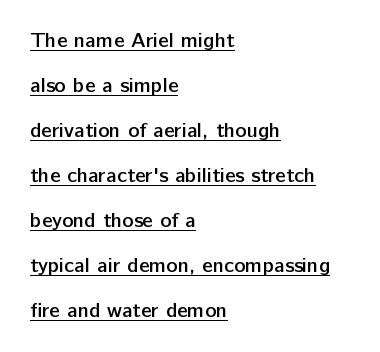
{"italic": "no", "bold": "semi", "underline": "yes", "align": "left", "line_spacing": "loose", "line_spacing_ratio": 2.14, "letter_spacing": "normal", "letter_spacing_em": 0.0, "glyph_px": 21}
